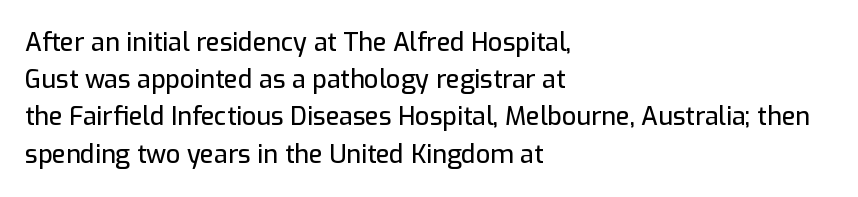
Q: Is the text italic (slanted)? A: No, it is upright.
Q: Is the text underlined? A: No.
Q: How is the paragraph aligned? A: Left-aligned.
Q: Is the spacing between letters normal or unusually wide? A: Normal.
Q: Is the spacing between lines tight, normal or loose? A: Normal.
